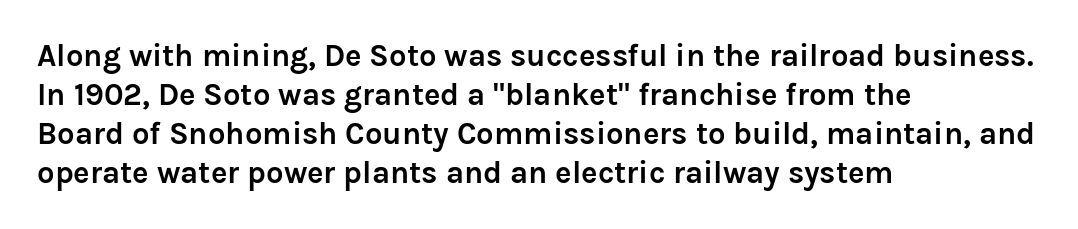
Weight check: bold — yes, fully. Compared with typical paragraphs, the rows here are spaced about the same. The letters stand straight up with perfectly vertical stems. To sum up the face: it is a sans, with no serifs. Beneath every word, the page is bare.
